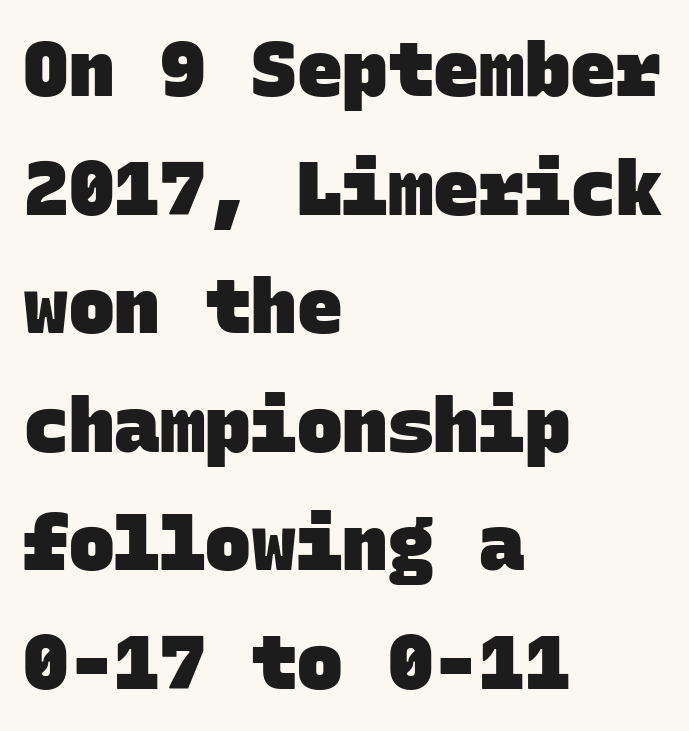
{"serif": "no", "bold": "yes", "weight": "heavy", "width": "normal", "stroke_contrast": "low", "x_height": "large", "monospaced": "yes", "underline": "no", "align": "left", "line_spacing": "normal", "line_spacing_ratio": 1.56, "letter_spacing": "normal", "letter_spacing_em": 0.0, "glyph_px": 76}
